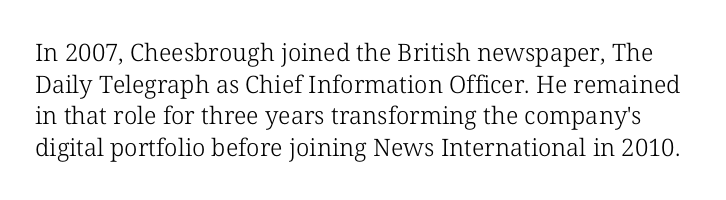
{"italic": "no", "bold": "no", "underline": "no", "line_spacing": "normal", "line_spacing_ratio": 1.32, "letter_spacing": "normal", "letter_spacing_em": 0.0, "glyph_px": 24}
